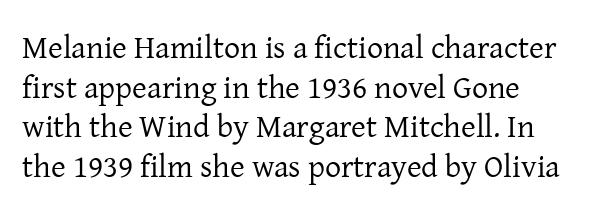
The image shows 32 px regular-weight serif type, upright; set left-aligned, line spacing 1.24x, normal letter spacing, not underlined; low stroke contrast and a medium x-height.
